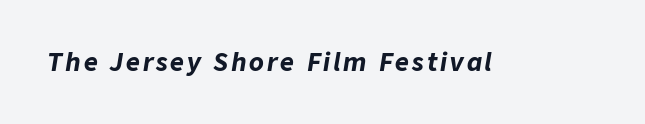
Q: Is the text bold? A: Yes.
Q: Is the text italic (slanted)? A: Yes, it leans right by about 9 degrees.
Q: Is the text underlined? A: No.
